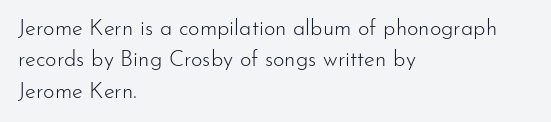
The line-height multiplier appears to be the usual default. The ragged edge is on the right, which tells us the setting is flush left. A typesetter would mark this as roman, not italic. This sample uses plain, unmodified letter spacing. No letter is thick-stroked: the sample isn't bold.
